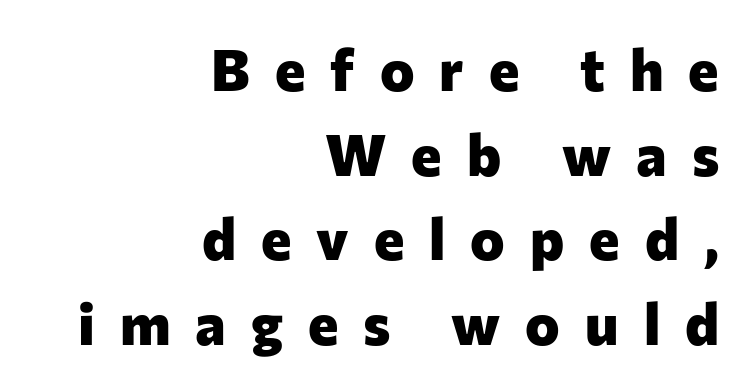
Q: Is the text bold? A: Yes.
Q: Is the text italic (slanted)? A: No, it is upright.
Q: Is the typeface a serif or a sans-serif typeface? A: Sans-serif.
Q: Is the text underlined? A: No.
Q: How is the paragraph aligned? A: Right-aligned.
Q: Is the spacing between letters normal or unusually wide? A: Unusually wide.
Q: Is the spacing between lines tight, normal or loose? A: Normal.
Q: Width (condensed, normal, or wide)? A: Normal.
Q: Stroke contrast? A: Low.
Q: x-height? A: Medium.
Q: Monospaced? A: No.
